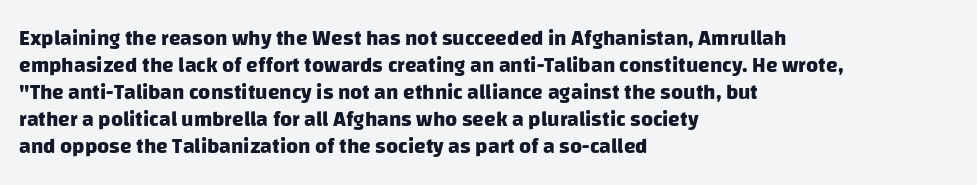
The face used here has the dense, thick strokes of a bold. Typeset ragged right — the left edge is the straight one. Compared with typical paragraphs, the rows here are spaced about the same. Standard letterfit; no display-style spreading of the glyphs. A bare baseline throughout the passage.
